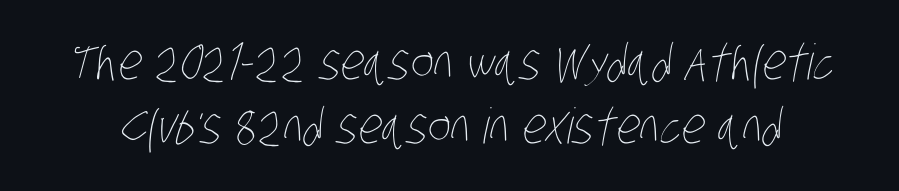
{"bold": "no", "weight": "thin", "width": "condensed", "stroke_contrast": "low", "x_height": "large", "monospaced": "no", "underline": "no", "line_spacing": "normal", "line_spacing_ratio": 1.31, "letter_spacing": "normal", "letter_spacing_em": 0.0, "glyph_px": 49}
